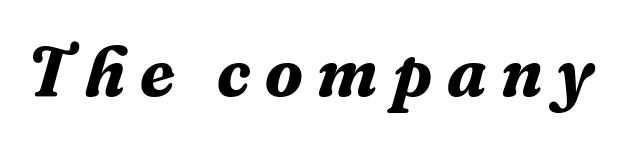
{"serif": "yes", "italic": "yes", "lean": "right", "slant_degrees": 16, "bold": "yes", "weight": "bold", "width": "normal", "stroke_contrast": "medium", "x_height": "medium", "monospaced": "no", "underline": "no", "letter_spacing": "wide", "letter_spacing_em": 0.21, "glyph_px": 70}
